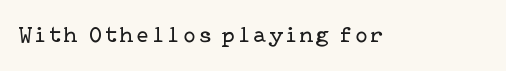
Honestly, there is no underline to notice here at all. This is roman type, the default non-slanted kind. Weight: not bold — regular or lighter.
